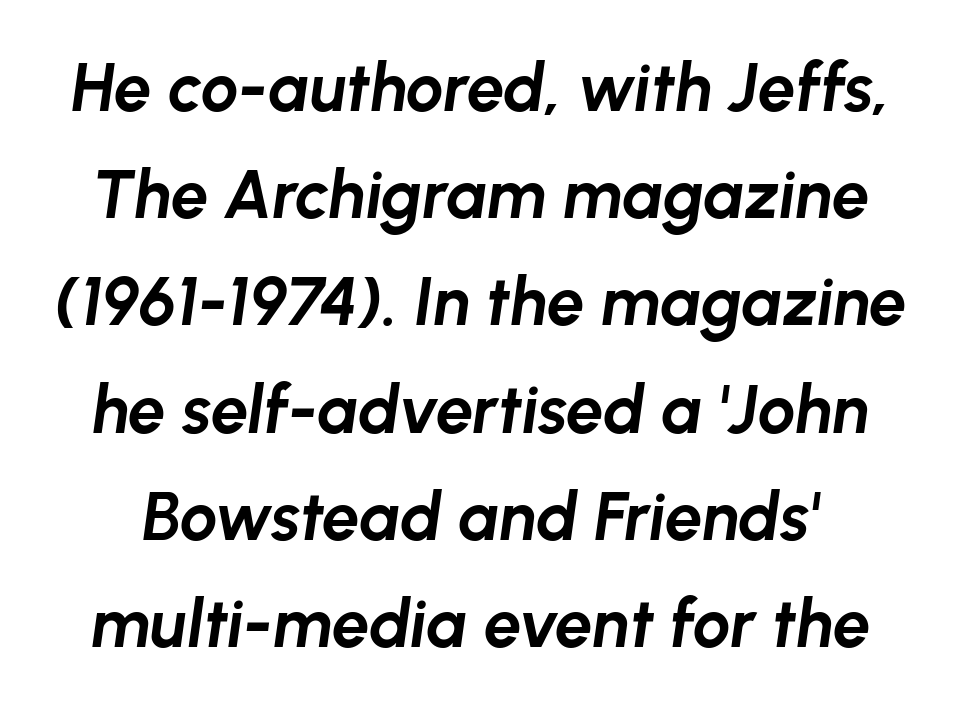
The image shows 67 px bold type, italic (leaning right); set normal line spacing (1.6x), normal letter spacing, not underlined; low stroke contrast and a medium x-height.
